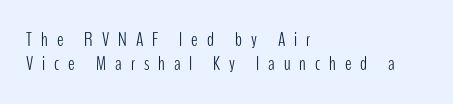
{"italic": "no", "bold": "no", "underline": "no", "align": "left", "line_spacing_ratio": 1.18, "letter_spacing": "wide", "letter_spacing_em": 0.45, "glyph_px": 20}
